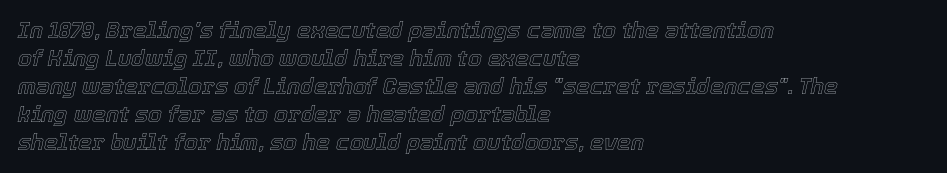
The strip under each line holds only bare page. The setting favours the left margin, as ordinary paragraphs usually do. Tall strokes in this sample are angled rather than plumb. Caption: standard tracking, unaltered. Quick note: interline space is typical.
